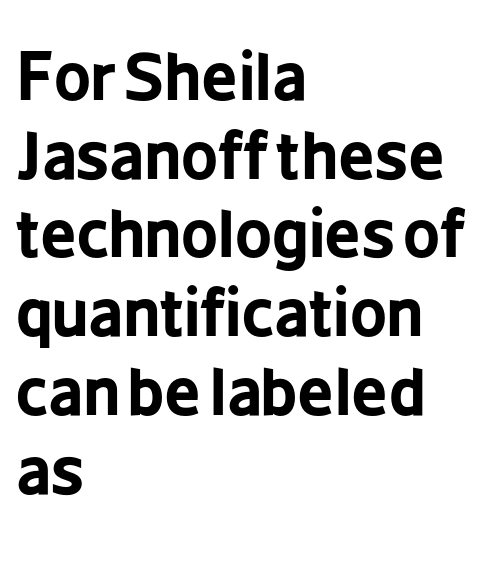
{"serif": "no", "italic": "no", "bold": "yes", "weight": "bold", "width": "condensed", "stroke_contrast": "low", "x_height": "medium", "monospaced": "no", "underline": "no", "align": "left", "line_spacing_ratio": 1.23, "letter_spacing": "normal", "letter_spacing_em": 0.0, "glyph_px": 64}
